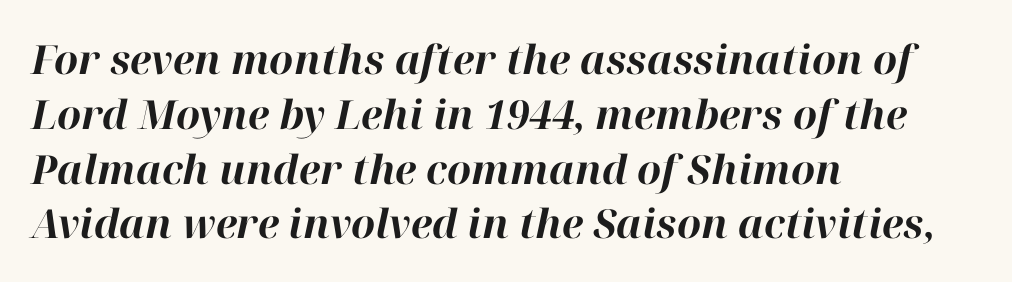
{"italic": "yes", "lean": "right", "slant_degrees": 12, "bold": "yes", "weight": "bold", "width": "normal", "stroke_contrast": "high", "x_height": "medium", "monospaced": "no", "underline": "no", "align": "left", "line_spacing": "normal", "line_spacing_ratio": 1.37, "letter_spacing": "normal", "letter_spacing_em": 0.0, "glyph_px": 40}
